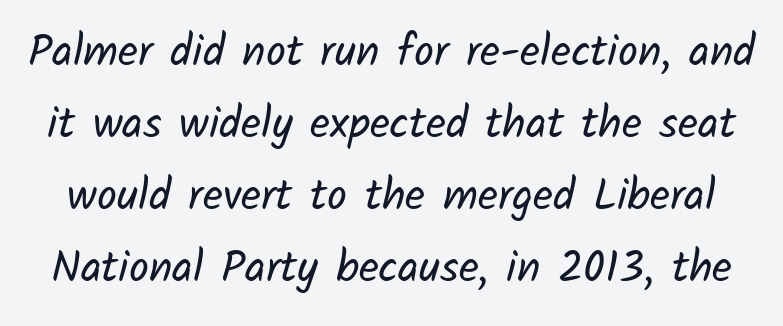
{"serif": "no", "bold": "no", "weight": "regular", "width": "normal", "stroke_contrast": "low", "x_height": "medium", "monospaced": "no", "underline": "no", "line_spacing": "normal", "line_spacing_ratio": 1.64, "letter_spacing": "normal", "letter_spacing_em": 0.0, "glyph_px": 44}
